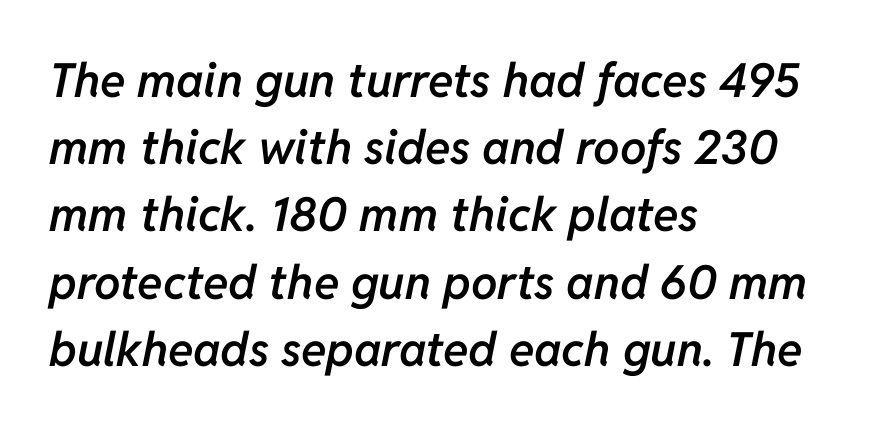
The image shows 47 px semibold type, italic (leaning right); set left-aligned, normal line spacing (1.43x), normal letter spacing, not underlined; low stroke contrast and a medium x-height.
